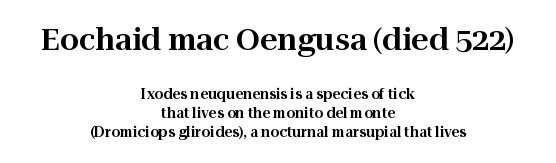
The image shows 30 px serif type, upright; set centered, normal line spacing (1.34x), normal letter spacing, not underlined; the first (top) block is 2.14x larger; high stroke contrast and a medium x-height.
